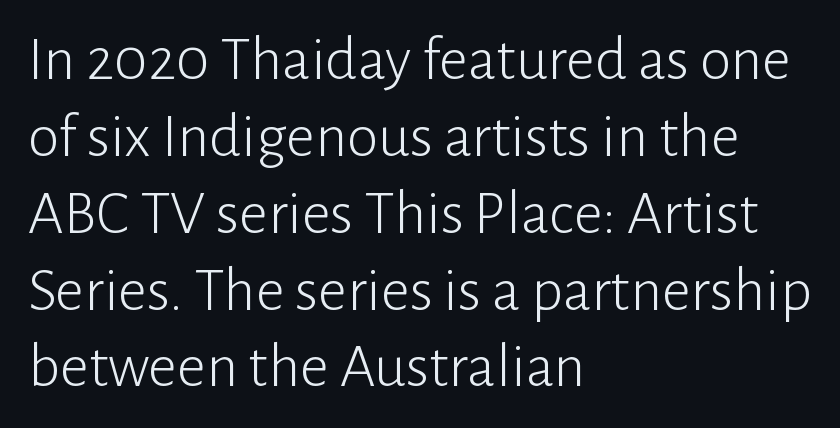
Q: Is the text bold? A: No.
Q: Is the text italic (slanted)? A: No, it is upright.
Q: Is the typeface a serif or a sans-serif typeface? A: Sans-serif.
Q: Is the text underlined? A: No.
Q: How is the paragraph aligned? A: Left-aligned.
Q: Is the spacing between letters normal or unusually wide? A: Normal.
Q: Width (condensed, normal, or wide)? A: Normal.
Q: Stroke contrast? A: Low.
Q: x-height? A: Medium.
Q: Monospaced? A: No.
